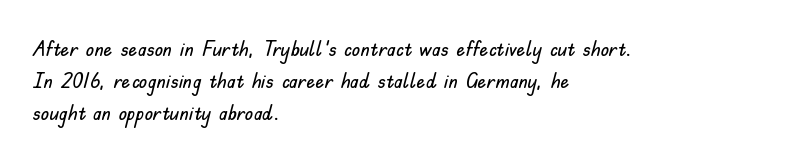
Q: Is the text italic (slanted)? A: Yes.
Q: Is the text underlined? A: No.
Q: How is the paragraph aligned? A: Left-aligned.
Q: Is the spacing between letters normal or unusually wide? A: Normal.
Q: Is the spacing between lines tight, normal or loose? A: Normal.
